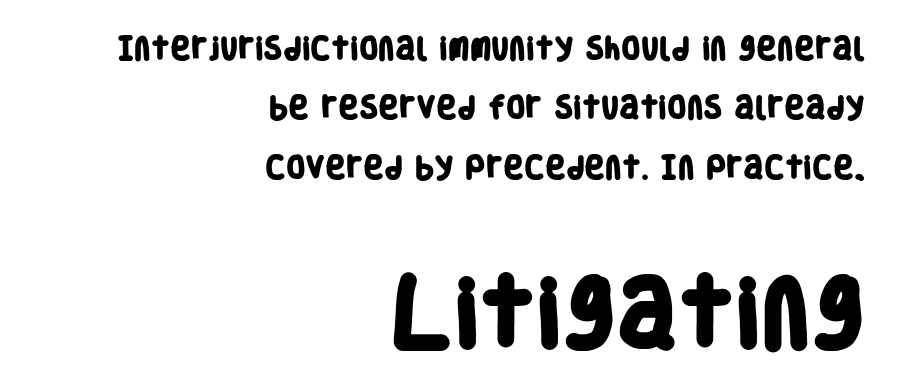
The strokes are fattened all the way to bold. Students, note that the glyphs here touch the page at normal intervals. Look at the glyph heights: the lower group is clearly the bigger setting. Widely set lines give the paragraph a tall, airy silhouette. Looks like regular typesetting: each glyph gets only the width it needs.
